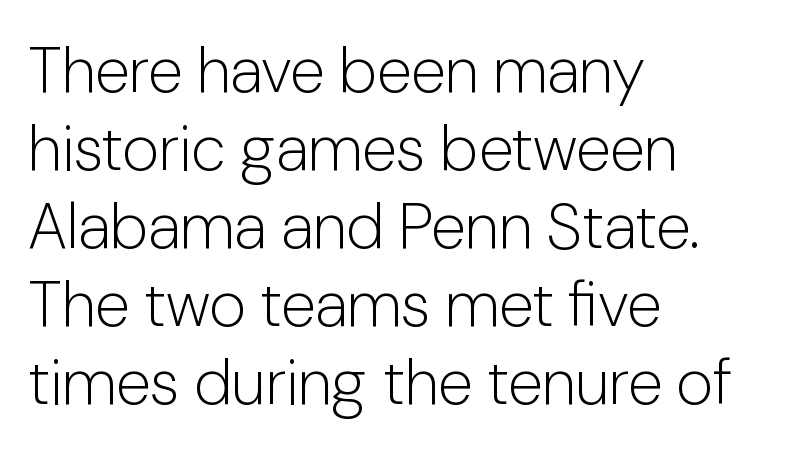
Q: Is the text bold? A: No.
Q: Is the text italic (slanted)? A: No, it is upright.
Q: Is the typeface a serif or a sans-serif typeface? A: Sans-serif.
Q: Is the text underlined? A: No.
Q: How is the paragraph aligned? A: Left-aligned.
Q: Is the spacing between letters normal or unusually wide? A: Normal.
Q: Width (condensed, normal, or wide)? A: Normal.
Q: Stroke contrast? A: Low.
Q: x-height? A: Medium.
Q: Monospaced? A: No.
